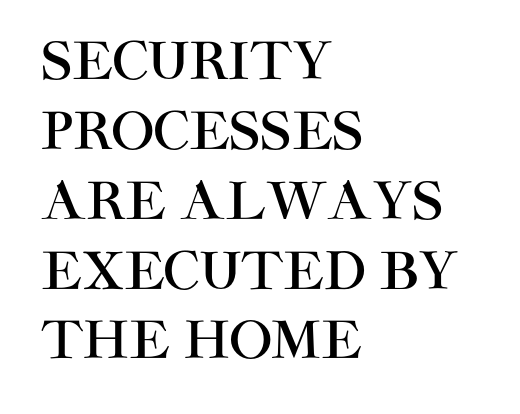
{"serif": "no", "italic": "no", "width": "normal", "stroke_contrast": "high", "x_height": "large", "monospaced": "no", "underline": "no", "align": "left", "line_spacing": "normal", "line_spacing_ratio": 1.37, "letter_spacing": "normal", "letter_spacing_em": 0.0, "glyph_px": 51}
